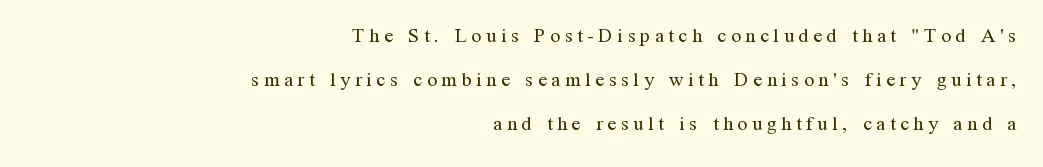
Q: Is the text bold? A: No.
Q: Is the text italic (slanted)? A: No, it is upright.
Q: Is the text underlined? A: No.
Q: How is the paragraph aligned? A: Right-aligned.
Q: Is the spacing between letters normal or unusually wide? A: Unusually wide.
Q: Is the spacing between lines tight, normal or loose? A: Loose.
